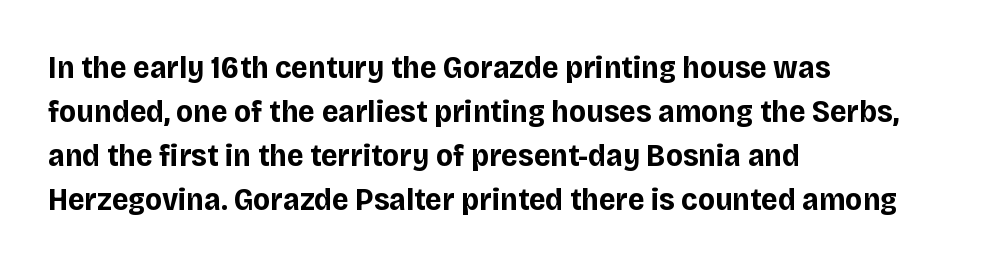
What stands out about the letter spacing? Nothing — it is the standard amount. The typesetter chose a ragged-right arrangement here. Think of a printed novel: that variable character pitch is what you see here. Stroke terminals: plain, sans-serif.
